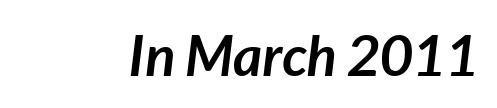
The image shows 56 px semibold type, italic (leaning right); set normal letter spacing, not underlined; low stroke contrast and a medium x-height.
